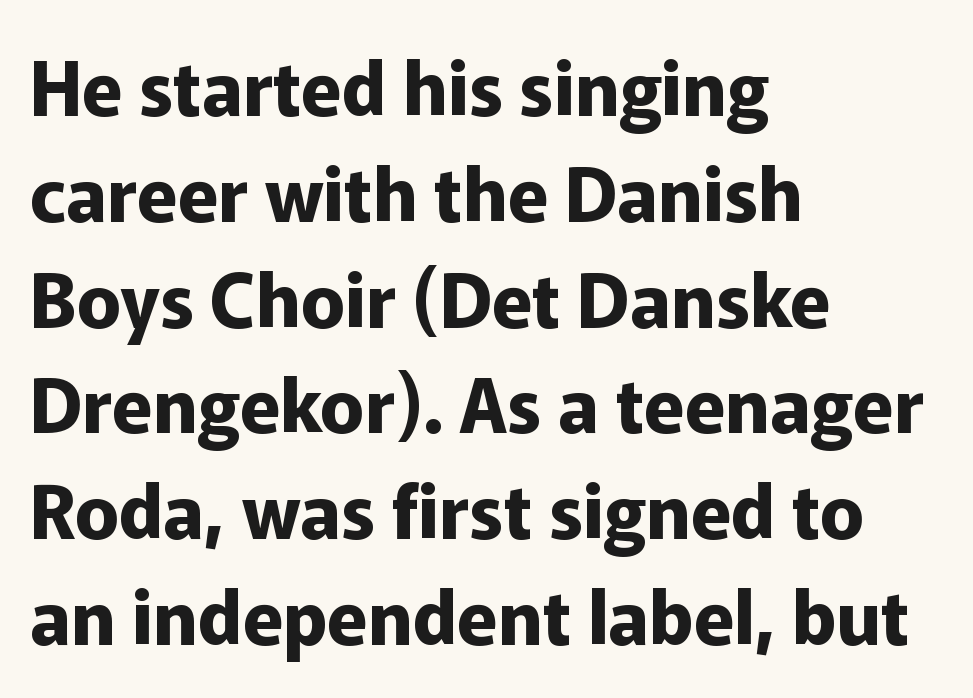
Q: Is the text bold? A: Yes.
Q: Is the text italic (slanted)? A: No, it is upright.
Q: Is the typeface a serif or a sans-serif typeface? A: Sans-serif.
Q: Is the text underlined? A: No.
Q: How is the paragraph aligned? A: Left-aligned.
Q: Is the spacing between letters normal or unusually wide? A: Normal.
Q: Is the spacing between lines tight, normal or loose? A: Normal.
Q: Width (condensed, normal, or wide)? A: Normal.
Q: Stroke contrast? A: Low.
Q: x-height? A: Medium.
Q: Monospaced? A: No.
